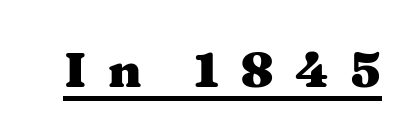
The image shows 49 px heavy, wide serif type, upright; set unusually wide letter spacing (+0.43 em), underlined; medium stroke contrast and a medium x-height.
